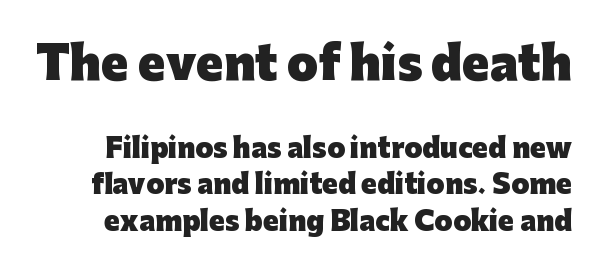
Q: Is the text bold? A: Yes.
Q: Is the text italic (slanted)? A: No, it is upright.
Q: Is the typeface a serif or a sans-serif typeface? A: Sans-serif.
Q: Is the text underlined? A: No.
Q: Is the spacing between letters normal or unusually wide? A: Normal.
Q: Is the spacing between lines tight, normal or loose? A: Normal.
Q: Which block of text is set in a larger size, the first (top) or the second (bottom)? A: The first (top) one.
Q: Width (condensed, normal, or wide)? A: Normal.
Q: Stroke contrast? A: Low.
Q: x-height? A: Medium.
Q: Monospaced? A: No.
